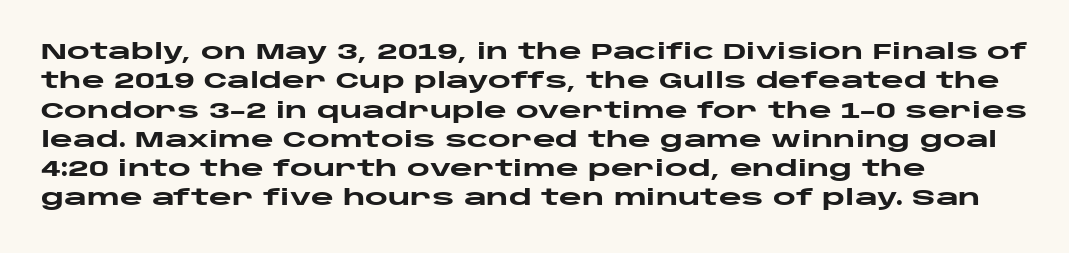
The image shows 22 px bold type, upright; set left-aligned, normal line spacing (1.33x), normal letter spacing, not underlined.
